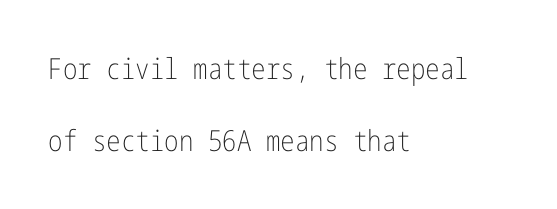
The strip under each line holds only bare page. Compared with a typical body face, this is equally light or lighter still. Style check: upright. These lines are set flush left with a ragged right edge. One glance says open: line gaps are wider than usual.
